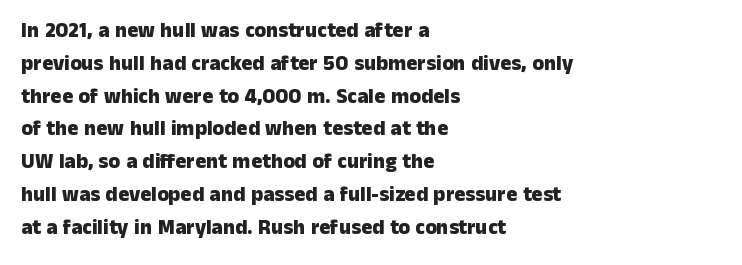
{"italic": "no", "bold": "yes", "underline": "no", "align": "left", "line_spacing": "normal", "line_spacing_ratio": 1.56, "letter_spacing": "normal", "letter_spacing_em": 0.0, "glyph_px": 21}
